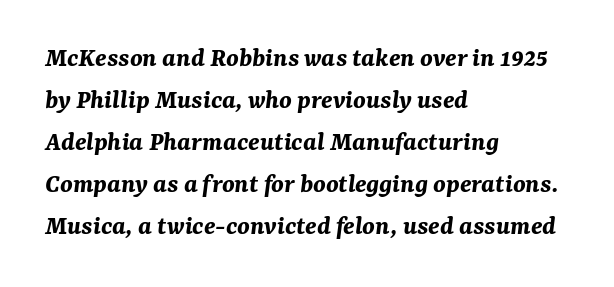
The designer left line spacing at the default. Horizontal alignment here is leftward, the default for most running prose. Standard letterfit; no display-style spreading of the glyphs. The rendering uses natural spacing where letterforms have individual widths. Descenders hang freely into open space.
